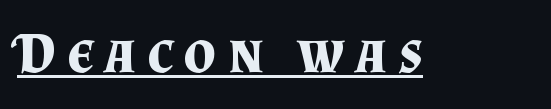
Q: Is the text bold? A: Yes.
Q: Is the text italic (slanted)? A: No, it is upright.
Q: Is the typeface a serif or a sans-serif typeface? A: Serif.
Q: Is the text underlined? A: Yes.
Q: Width (condensed, normal, or wide)? A: Normal.
Q: Stroke contrast? A: Medium.
Q: x-height? A: Small.
Q: Monospaced? A: No.
